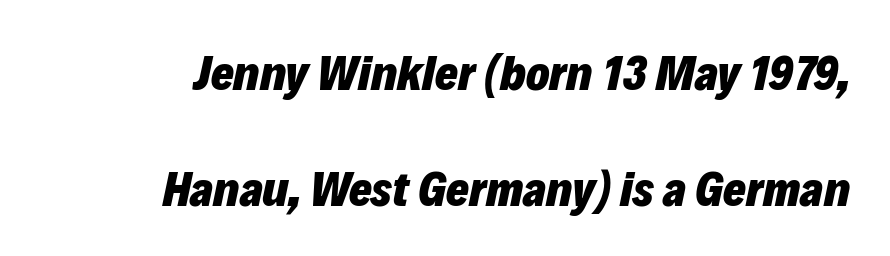
The image shows 49 px heavy type, italic (leaning right); set right-aligned, loose line spacing (2.36x), normal letter spacing, not underlined; low stroke contrast and a medium x-height.
